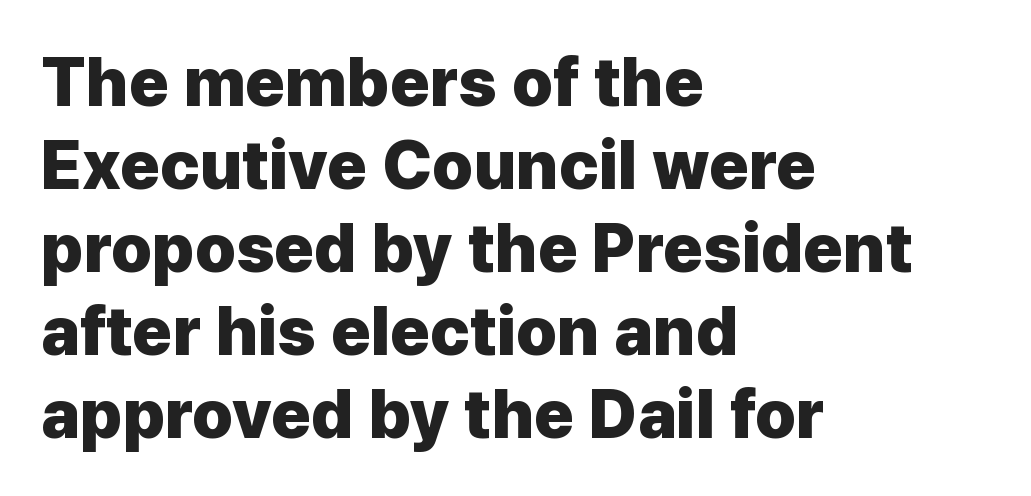
Q: Is the text bold? A: Yes.
Q: Is the text italic (slanted)? A: No, it is upright.
Q: Is the typeface a serif or a sans-serif typeface? A: Sans-serif.
Q: Is the text underlined? A: No.
Q: How is the paragraph aligned? A: Left-aligned.
Q: Is the spacing between letters normal or unusually wide? A: Normal.
Q: Width (condensed, normal, or wide)? A: Normal.
Q: Stroke contrast? A: Low.
Q: x-height? A: Medium.
Q: Monospaced? A: No.
